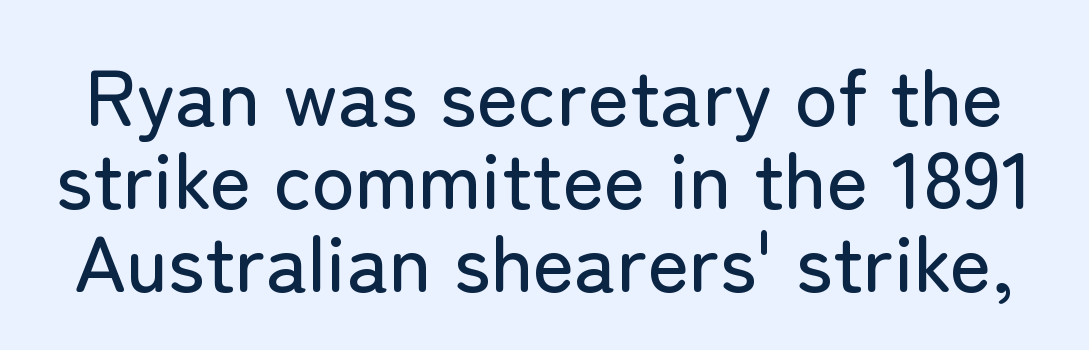
The image shows 80 px sans-serif type, upright; set tight line spacing (1.04x), normal letter spacing, not underlined; low stroke contrast and a medium x-height.
